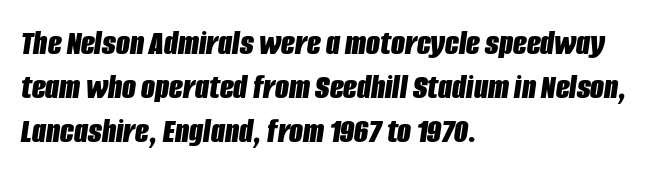
The passage shown leans; its letterforms are oblique. Bold? Absolutely — the strokes are thick and heavy. Does extra space separate the letters? No, they use regular spacing. Proportional: the letters do not fall into vertical columns. Reading down the block, your eye returns to a fixed left position each line. Words float on clear page, feet unadorned.
